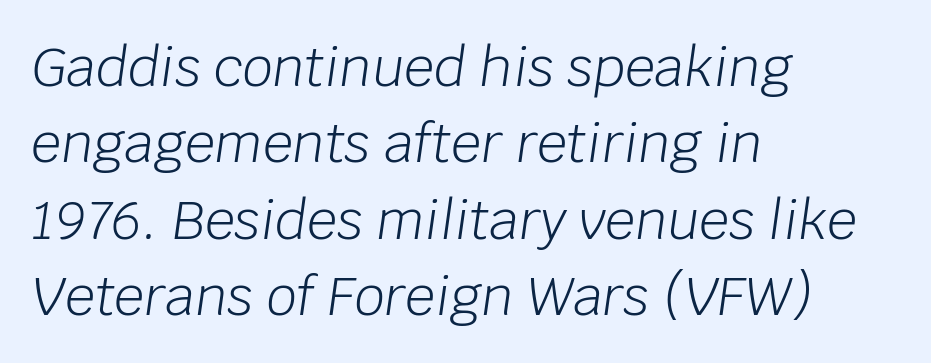
Q: Is the text bold? A: No.
Q: Is the text italic (slanted)? A: Yes, it leans right by about 8 degrees.
Q: Is the text underlined? A: No.
Q: How is the paragraph aligned? A: Left-aligned.
Q: Is the spacing between letters normal or unusually wide? A: Normal.
Q: Is the spacing between lines tight, normal or loose? A: Normal.
Q: Width (condensed, normal, or wide)? A: Normal.
Q: Stroke contrast? A: Low.
Q: x-height? A: Large.
Q: Monospaced? A: No.
